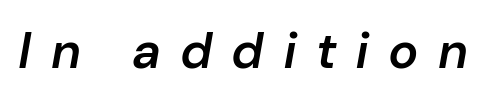
The image shows 50 px semibold type, italic (leaning right); set unusually wide letter spacing (+0.42 em), not underlined; low stroke contrast and a medium x-height.
